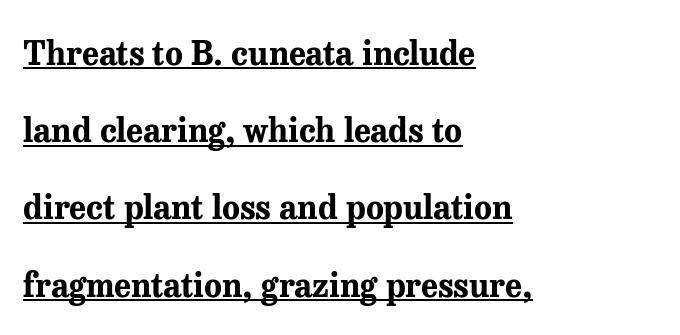
{"serif": "yes", "italic": "no", "bold": "yes", "weight": "bold", "width": "normal", "stroke_contrast": "medium", "x_height": "medium", "monospaced": "no", "underline": "yes", "align": "left", "line_spacing": "loose", "line_spacing_ratio": 2.34, "letter_spacing": "normal", "letter_spacing_em": 0.0, "glyph_px": 33}
